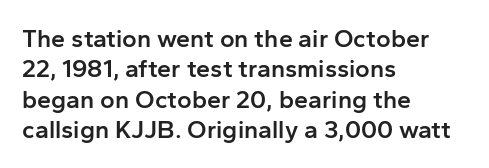
{"italic": "no", "bold": "semi", "underline": "no", "align": "left", "line_spacing_ratio": 1.22, "letter_spacing": "normal", "letter_spacing_em": 0.0, "glyph_px": 25}
